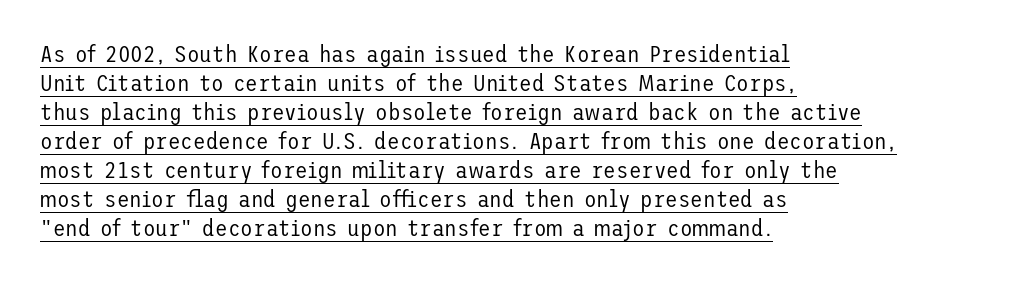
Q: Is the text bold? A: No.
Q: Is the text italic (slanted)? A: No, it is upright.
Q: Is the text underlined? A: Yes.
Q: How is the paragraph aligned? A: Left-aligned.
Q: Is the spacing between letters normal or unusually wide? A: Normal.
Q: Is the spacing between lines tight, normal or loose? A: Normal.
